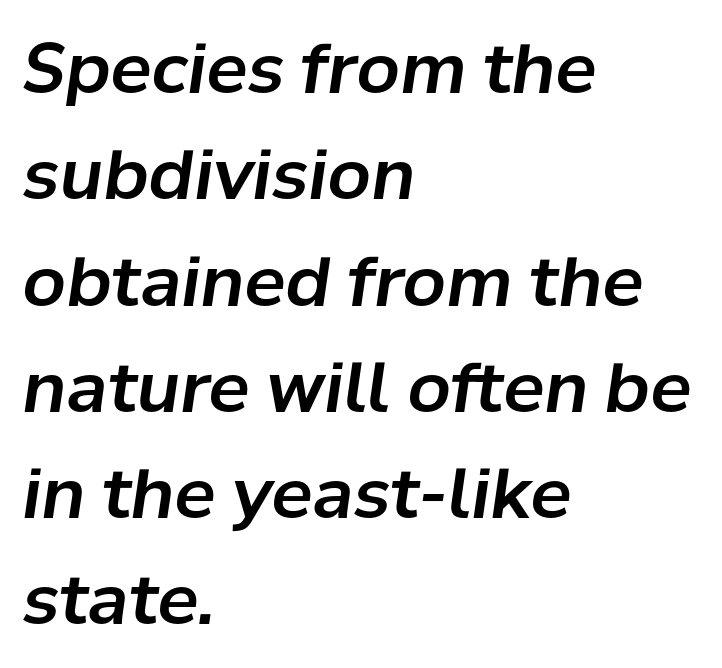
Line beginnings align vertically; line endings do not. The glyphs are unaccompanied by any horizontal stroke below them. The face used here is rendered with its standard letterfit. Each new line begins a customary step beneath the previous one. The face used here is proportionally spaced, like ordinary book or web type.
